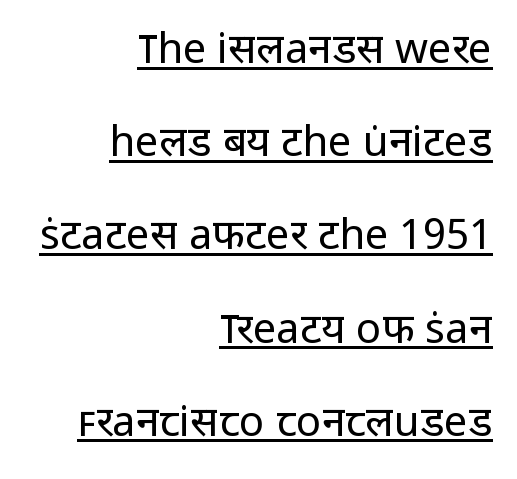
Q: Is the text bold? A: No.
Q: Is the text italic (slanted)? A: No, it is upright.
Q: Is the typeface a serif or a sans-serif typeface? A: Sans-serif.
Q: Is the text underlined? A: Yes.
Q: How is the paragraph aligned? A: Right-aligned.
Q: Is the spacing between letters normal or unusually wide? A: Normal.
Q: Is the spacing between lines tight, normal or loose? A: Loose.
Q: Width (condensed, normal, or wide)? A: Normal.
Q: Stroke contrast? A: Low.
Q: x-height? A: Medium.
Q: Monospaced? A: No.
